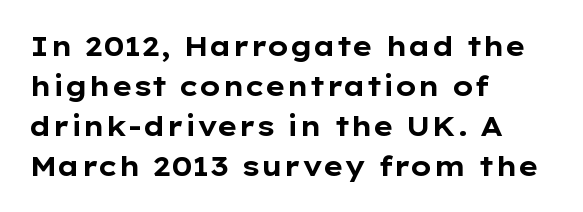
A student would call this left alignment; a typographer would say flush left, rag right. Lines of text with bare space underneath. Does the weight exceed regular? Yes, all the way to bold. Posture: vertical. The rows are spaced the way most documents space them. In terms of letterspacing, this is plain default setting.
